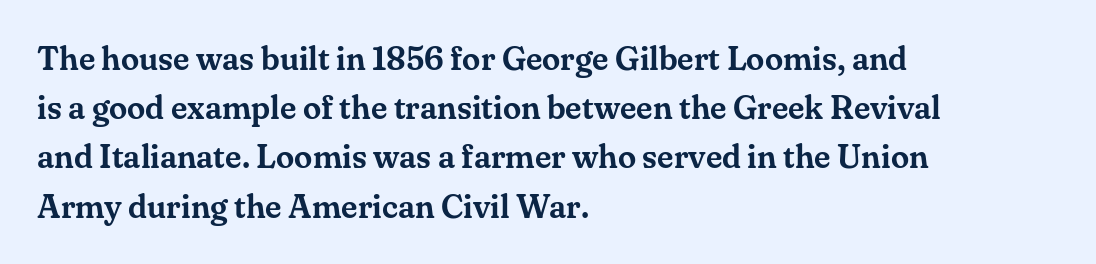
Caption: standard tracking, unaltered. These lines were composed using upright roman letters. The foot of each line stays bare and open. Whoever set this chose a conventional vertical rhythm. Caption: multi-line text, flush left, ragged right. Think of a printed novel: that variable character pitch is what you see here.
